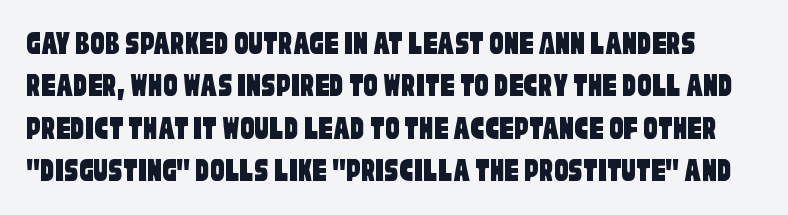
The image shows 35 px condensed sans-serif type; set line spacing 1.21x, normal letter spacing, not underlined; low stroke contrast and a large x-height.
